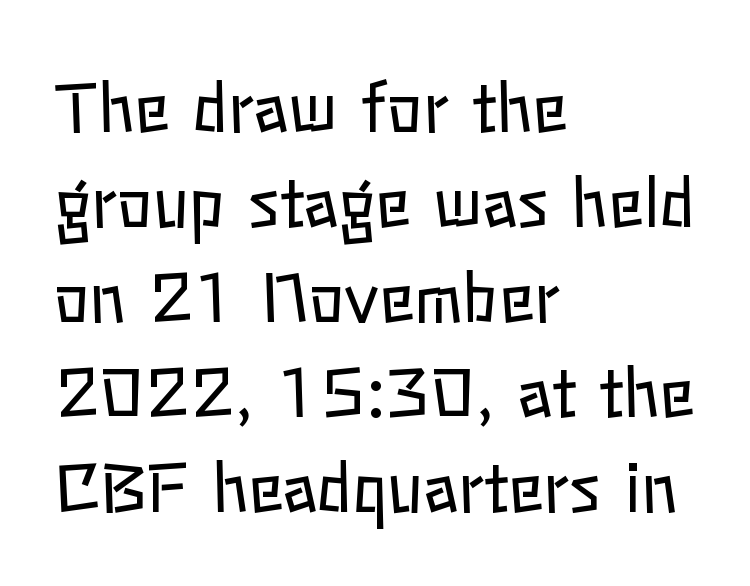
Q: Is the text bold? A: No.
Q: Is the text italic (slanted)? A: No, it is upright.
Q: Is the text underlined? A: No.
Q: How is the paragraph aligned? A: Left-aligned.
Q: Is the spacing between letters normal or unusually wide? A: Normal.
Q: Is the spacing between lines tight, normal or loose? A: Normal.
Q: Width (condensed, normal, or wide)? A: Normal.
Q: Stroke contrast? A: Low.
Q: x-height? A: Medium.
Q: Monospaced? A: No.
